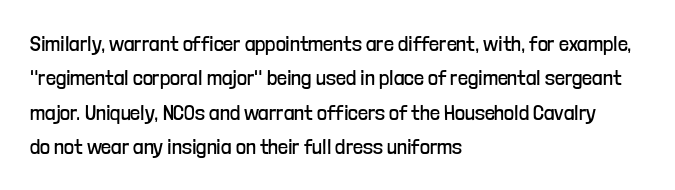
The specimen reads as upright at a glance. Is the stroke heavy? The answer is a plain regular-or-lighter. Clear beneath every line of the passage. Notice how descenders clear the ascenders below comfortably — that's standard leading.
